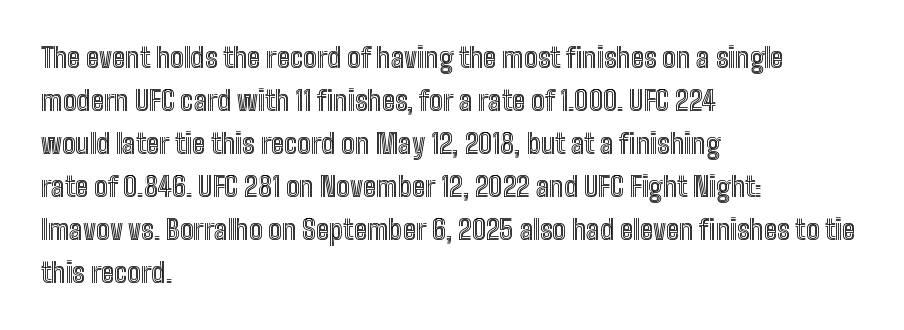
Q: Is the text italic (slanted)? A: No, it is upright.
Q: Is the text underlined? A: No.
Q: How is the paragraph aligned? A: Left-aligned.
Q: Is the spacing between letters normal or unusually wide? A: Normal.
Q: Is the spacing between lines tight, normal or loose? A: Normal.
